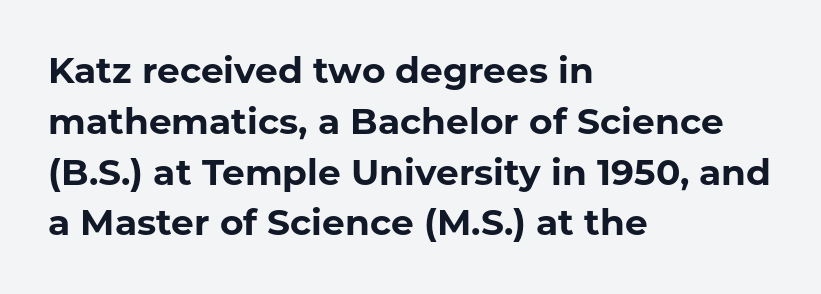
Q: Is the text bold? A: Yes.
Q: Is the text italic (slanted)? A: No, it is upright.
Q: Is the typeface a serif or a sans-serif typeface? A: Sans-serif.
Q: Is the text underlined? A: No.
Q: How is the paragraph aligned? A: Left-aligned.
Q: Is the spacing between letters normal or unusually wide? A: Normal.
Q: Is the spacing between lines tight, normal or loose? A: Normal.
Q: Width (condensed, normal, or wide)? A: Normal.
Q: Stroke contrast? A: Low.
Q: x-height? A: Medium.
Q: Monospaced? A: No.
